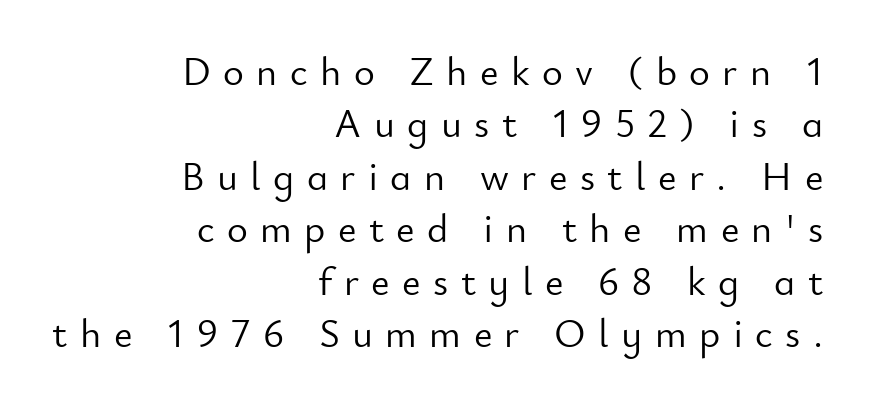
The image shows 40 px light sans-serif type, upright; set right-aligned, normal line spacing (1.31x), unusually wide letter spacing (+0.31 em), not underlined; low stroke contrast and a small x-height.
